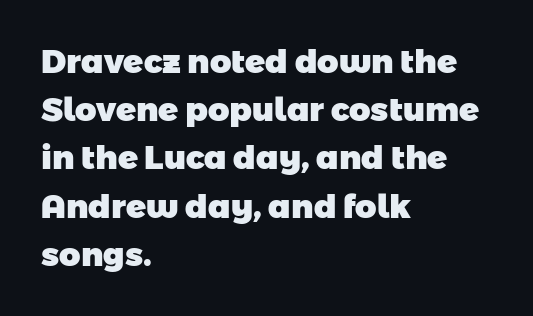
{"serif": "no", "bold": "yes", "weight": "heavy", "width": "normal", "stroke_contrast": "low", "x_height": "medium", "monospaced": "no", "underline": "no", "align": "left", "line_spacing": "normal", "line_spacing_ratio": 1.46, "letter_spacing": "normal", "letter_spacing_em": 0.0, "glyph_px": 33}
